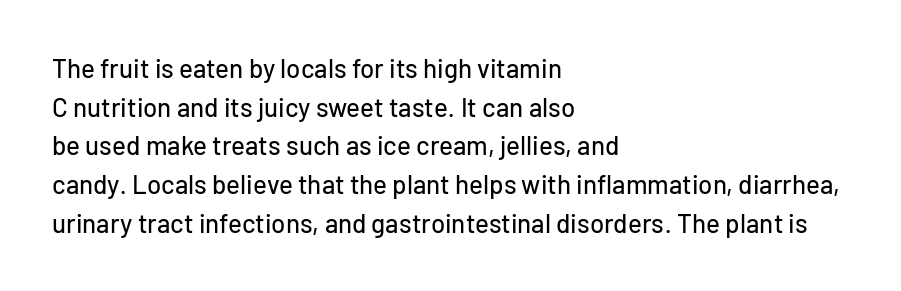
Q: Is the text italic (slanted)? A: No, it is upright.
Q: Is the text underlined? A: No.
Q: How is the paragraph aligned? A: Left-aligned.
Q: Is the spacing between letters normal or unusually wide? A: Normal.
Q: Is the spacing between lines tight, normal or loose? A: Normal.
